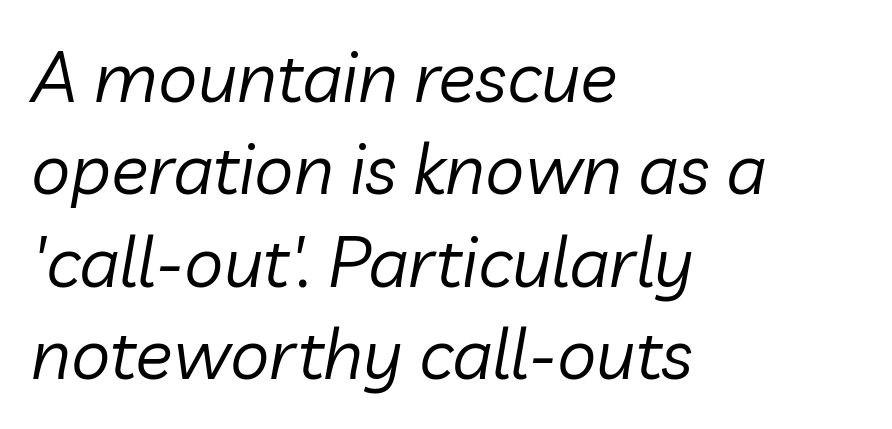
{"italic": "yes", "lean": "right", "slant_degrees": 10, "bold": "no", "weight": "regular", "width": "normal", "stroke_contrast": "low", "x_height": "medium", "monospaced": "no", "underline": "no", "align": "left", "line_spacing": "normal", "line_spacing_ratio": 1.32, "letter_spacing": "normal", "letter_spacing_em": 0.0, "glyph_px": 70}
